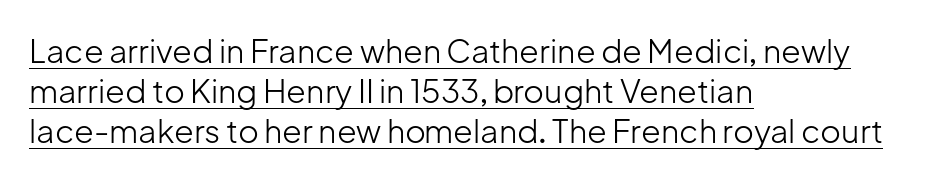
Q: Is the text bold? A: No.
Q: Is the text italic (slanted)? A: No, it is upright.
Q: Is the typeface a serif or a sans-serif typeface? A: Sans-serif.
Q: Is the text underlined? A: Yes.
Q: How is the paragraph aligned? A: Left-aligned.
Q: Is the spacing between letters normal or unusually wide? A: Normal.
Q: Is the spacing between lines tight, normal or loose? A: Normal.
Q: Width (condensed, normal, or wide)? A: Normal.
Q: Stroke contrast? A: Low.
Q: x-height? A: Medium.
Q: Monospaced? A: No.
